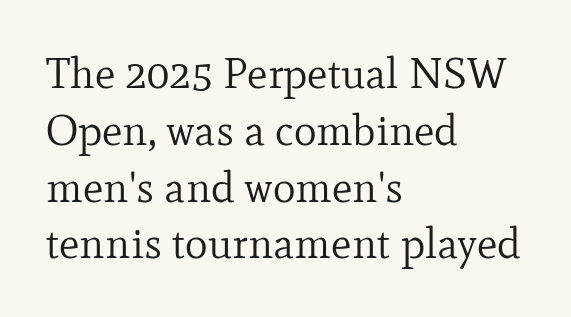
Nope, not italic — everything's standing straight. Vertically, the passage feels balanced, rows spaced as you'd expect. Think of a printed novel: that variable character pitch is what you see here. Stem width sits at or under what a default text font uses.
